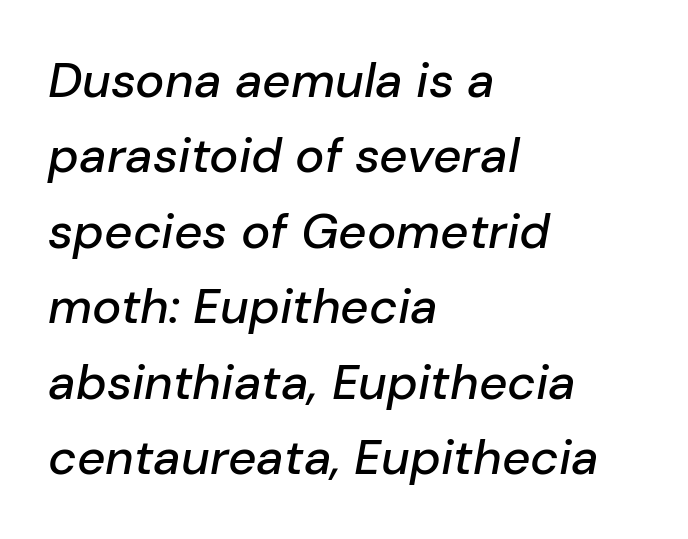
{"italic": "yes", "lean": "right", "slant_degrees": 10, "width": "normal", "stroke_contrast": "low", "x_height": "medium", "monospaced": "no", "underline": "no", "align": "left", "line_spacing": "normal", "line_spacing_ratio": 1.54, "letter_spacing": "normal", "letter_spacing_em": 0.0, "glyph_px": 49}
